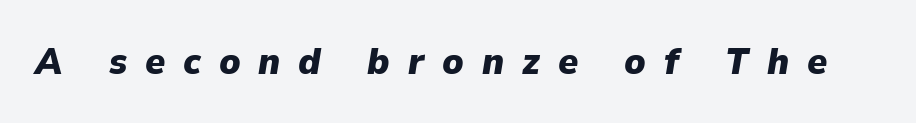
Rendered with sloped, italic letterforms. Do the characters align in a grid? No, the font is proportional. The area under the type is left untouched. Every letter is thick-stroked: bold, no question. The line texture is sparse and dotted thanks to wide tracking.
